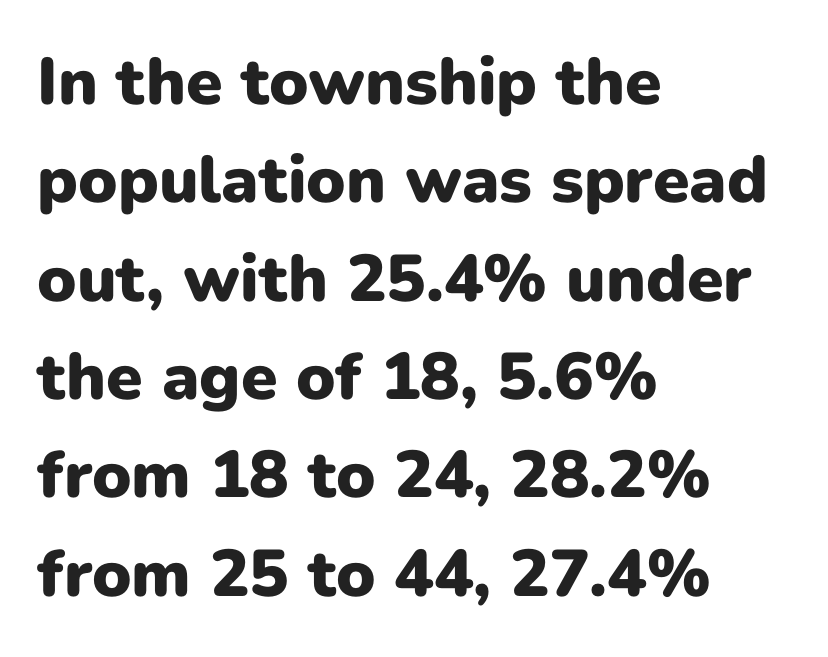
Q: Is the text bold? A: Yes.
Q: Is the text italic (slanted)? A: No, it is upright.
Q: Is the typeface a serif or a sans-serif typeface? A: Sans-serif.
Q: Is the text underlined? A: No.
Q: How is the paragraph aligned? A: Left-aligned.
Q: Is the spacing between letters normal or unusually wide? A: Normal.
Q: Is the spacing between lines tight, normal or loose? A: Normal.
Q: Width (condensed, normal, or wide)? A: Normal.
Q: Stroke contrast? A: Low.
Q: x-height? A: Medium.
Q: Monospaced? A: No.
